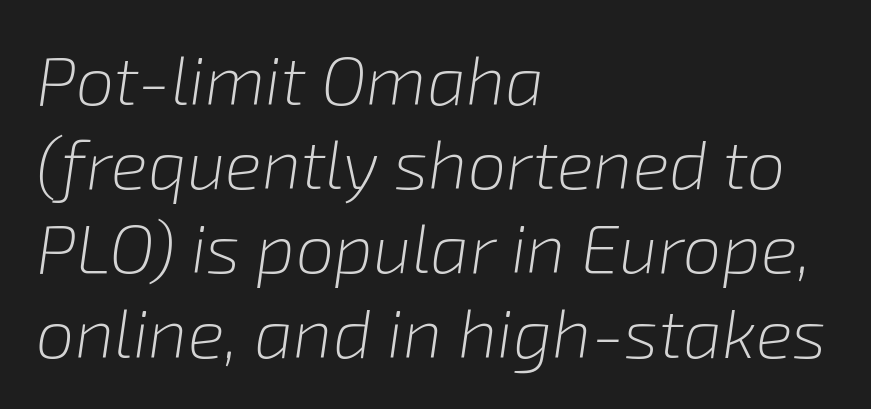
The image shows 69 px light type, italic (leaning right); set left-aligned, line spacing 1.22x, normal letter spacing, not underlined; low stroke contrast and a medium x-height.
